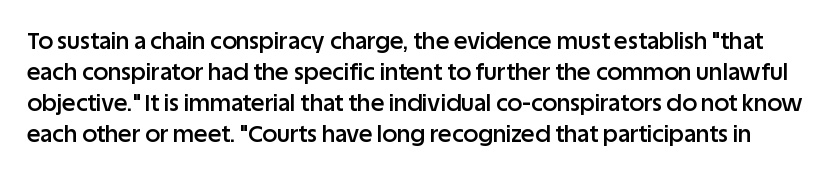
The image shows 23 px text type, upright; set normal line spacing (1.35x), normal letter spacing, not underlined.
